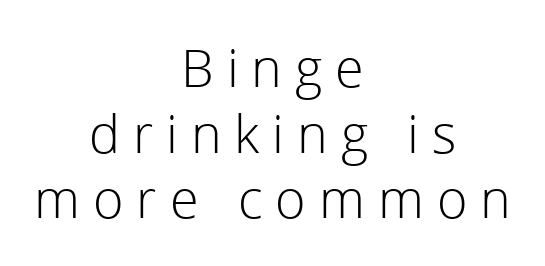
Q: Is the text bold? A: No.
Q: Is the text italic (slanted)? A: No, it is upright.
Q: Is the typeface a serif or a sans-serif typeface? A: Sans-serif.
Q: Is the text underlined? A: No.
Q: How is the paragraph aligned? A: Centered.
Q: Is the spacing between letters normal or unusually wide? A: Unusually wide.
Q: Is the spacing between lines tight, normal or loose? A: Normal.
Q: Width (condensed, normal, or wide)? A: Normal.
Q: x-height? A: Medium.
Q: Monospaced? A: No.
